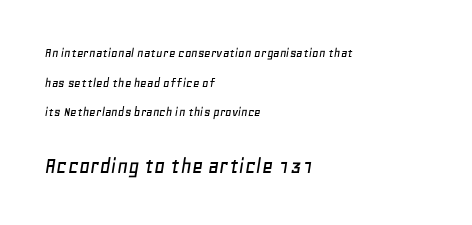
{"italic": "yes", "lean": "right", "slant_degrees": 11, "underline": "no", "align": "left", "line_spacing": "loose", "line_spacing_ratio": 2.12, "letter_spacing": "normal", "letter_spacing_em": 0.0, "larger_block": "second", "size_ratio": 1.71, "glyph_px": 24}
